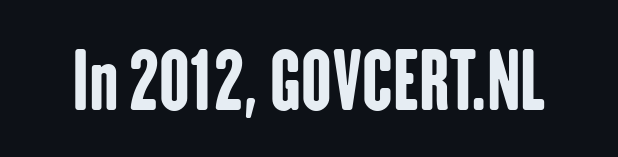
The image shows 77 px bold, condensed sans-serif type, upright; set normal letter spacing, not underlined; low stroke contrast and a medium x-height.
